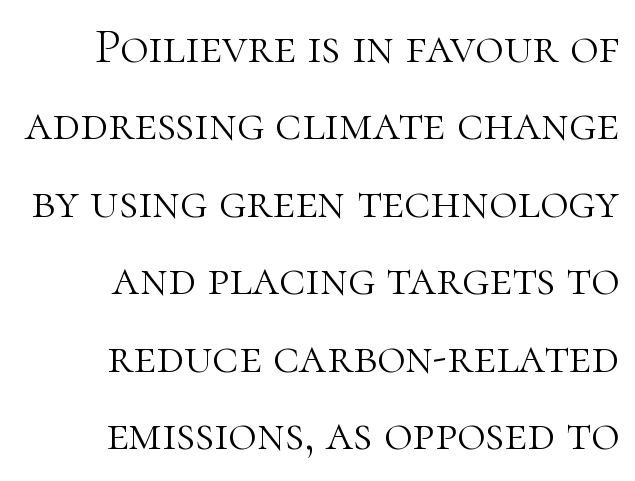
Q: Is the text bold? A: No.
Q: Is the text italic (slanted)? A: No, it is upright.
Q: Is the typeface a serif or a sans-serif typeface? A: Serif.
Q: Is the text underlined? A: No.
Q: How is the paragraph aligned? A: Right-aligned.
Q: Is the spacing between letters normal or unusually wide? A: Normal.
Q: Is the spacing between lines tight, normal or loose? A: Normal.
Q: Width (condensed, normal, or wide)? A: Normal.
Q: Stroke contrast? A: High.
Q: x-height? A: Medium.
Q: Monospaced? A: No.
